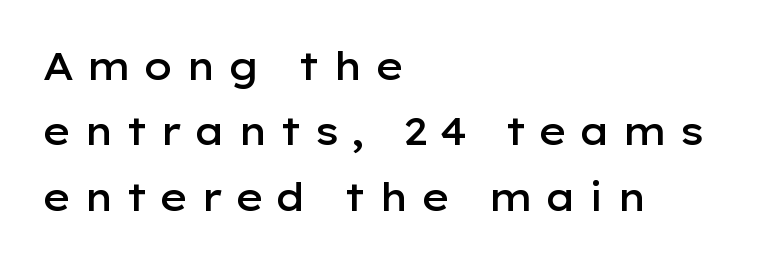
{"serif": "no", "italic": "no", "bold": "semi", "weight": "semibold", "width": "wide", "stroke_contrast": "low", "x_height": "medium", "monospaced": "no", "underline": "no", "align": "left", "line_spacing_ratio": 1.72, "letter_spacing": "wide", "letter_spacing_em": 0.29, "glyph_px": 38}
